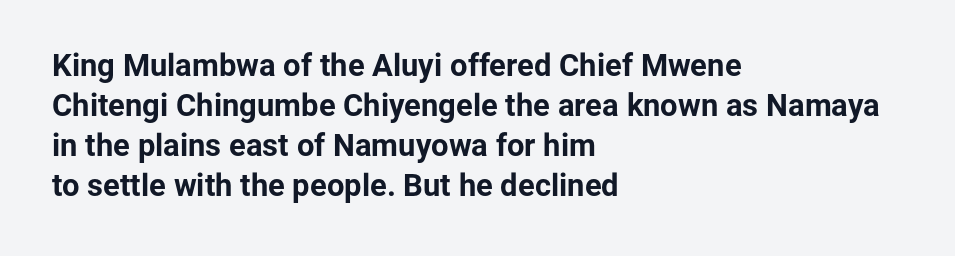
On the weight axis this lands at bold, roughly 700. What's the leading like? Ordinary, nothing unusual. Nope, no serifs anywhere on these letters. Casual observation: everything's shoved over to the left. Note the varied advance widths — an 'i' is clearly narrower than an 'm'. Clear beneath every line of the passage.
